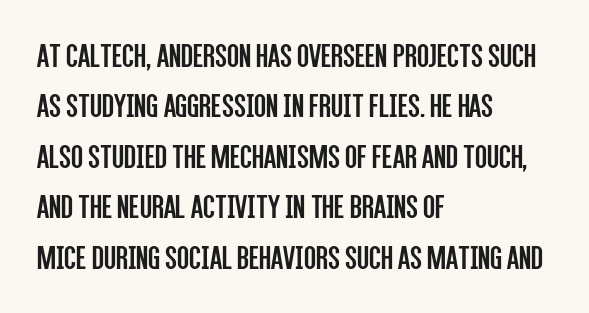
{"serif": "no", "italic": "no", "bold": "no", "weight": "regular", "width": "condensed", "stroke_contrast": "low", "x_height": "large", "monospaced": "no", "underline": "no", "align": "left", "line_spacing": "normal", "line_spacing_ratio": 1.44, "letter_spacing": "normal", "letter_spacing_em": 0.0, "glyph_px": 35}
